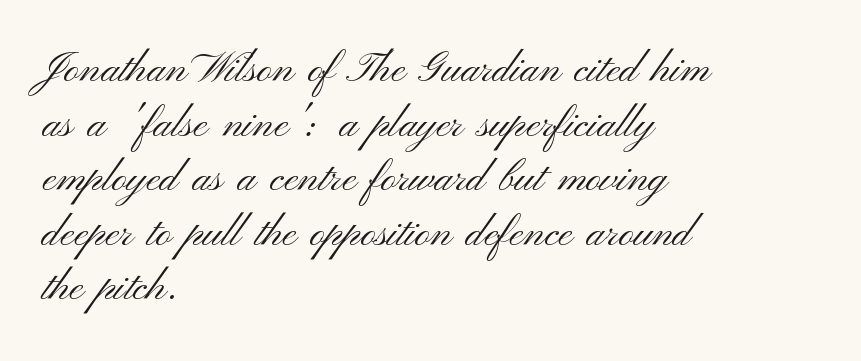
{"serif": "no", "bold": "no", "weight": "light", "width": "wide", "stroke_contrast": "medium", "x_height": "small", "monospaced": "no", "underline": "no", "align": "left", "line_spacing": "normal", "line_spacing_ratio": 1.3, "letter_spacing": "normal", "letter_spacing_em": 0.0, "glyph_px": 42}
